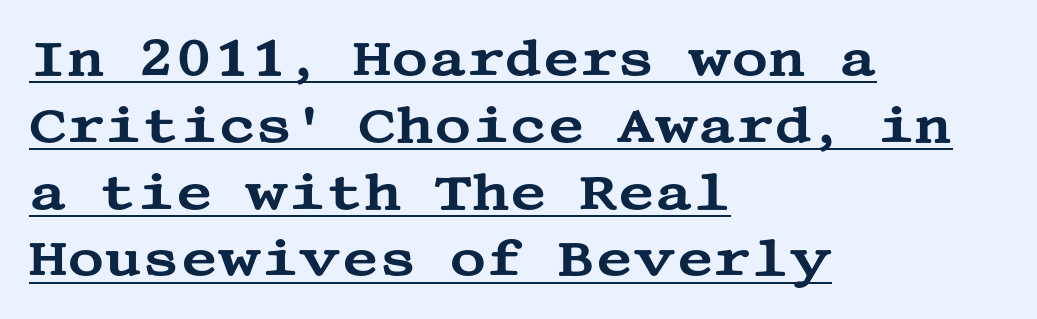
Nope, not italic — everything's standing straight. A serif font was chosen for this passage. Tracking value appears to be zero — textbook default spacing. Has an underline been added? It has. Successive baselines arrive at the customary interval.
